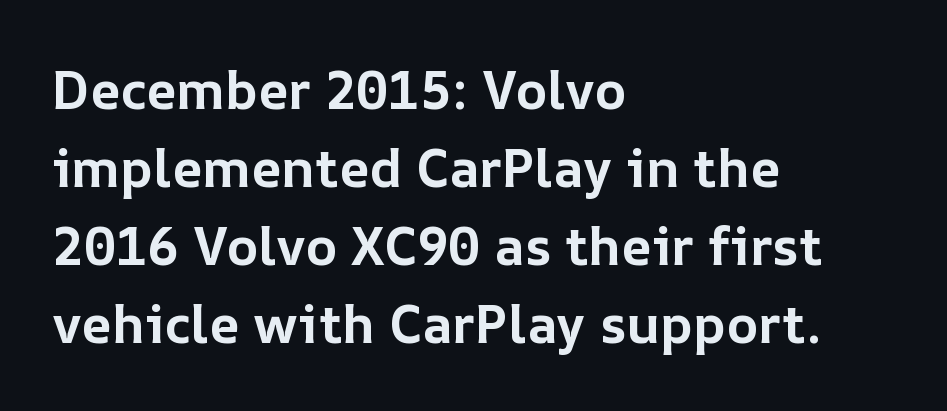
The image shows 53 px bold type, upright; set left-aligned, normal line spacing (1.47x), normal letter spacing, not underlined; low stroke contrast and a medium x-height.
